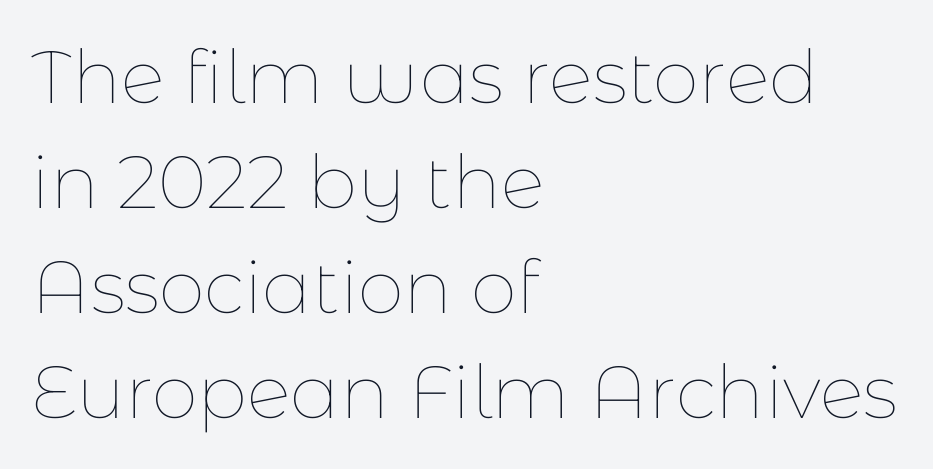
Q: Is the text bold? A: No.
Q: Is the text italic (slanted)? A: No, it is upright.
Q: Is the text underlined? A: No.
Q: How is the paragraph aligned? A: Left-aligned.
Q: Is the spacing between letters normal or unusually wide? A: Normal.
Q: Is the spacing between lines tight, normal or loose? A: Normal.
Q: Width (condensed, normal, or wide)? A: Normal.
Q: Stroke contrast? A: Low.
Q: x-height? A: Medium.
Q: Monospaced? A: No.
